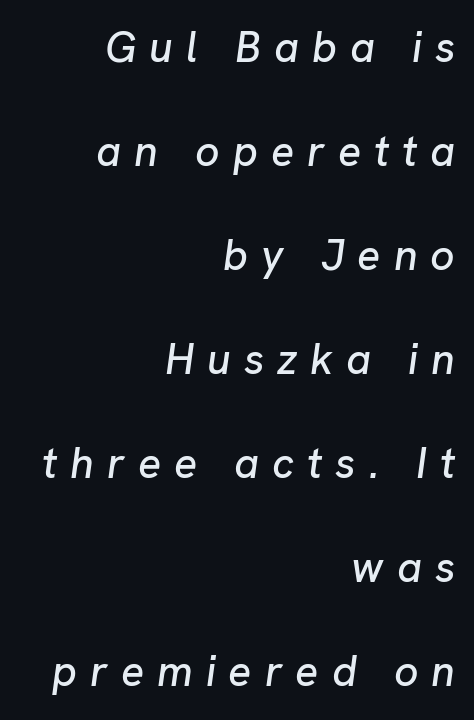
Emphasis-style slanted type is in use. The vertical gap from one line to the next is large. Character widths vary here, with narrow letters taking less room than wide ones. One-word summary of the alignment: right. In terms of letterspacing, this is a distinctly airy, spread setting. The passage shown is not underscored anywhere.
